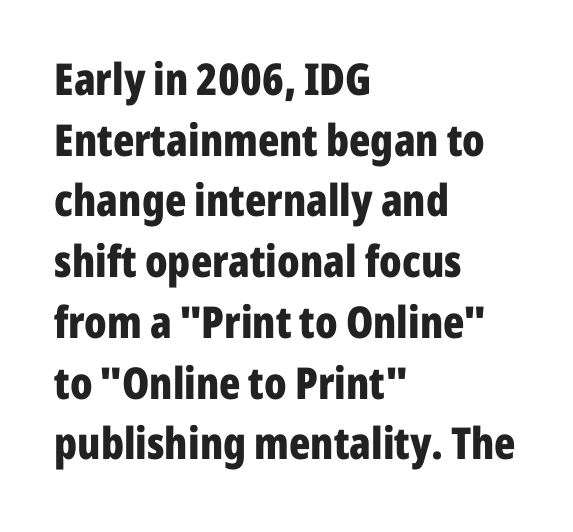
Q: Is the text bold? A: Yes.
Q: Is the text italic (slanted)? A: No, it is upright.
Q: Is the typeface a serif or a sans-serif typeface? A: Sans-serif.
Q: Is the text underlined? A: No.
Q: How is the paragraph aligned? A: Left-aligned.
Q: Is the spacing between letters normal or unusually wide? A: Normal.
Q: Is the spacing between lines tight, normal or loose? A: Normal.
Q: Width (condensed, normal, or wide)? A: Condensed.
Q: Stroke contrast? A: Low.
Q: x-height? A: Medium.
Q: Monospaced? A: No.
